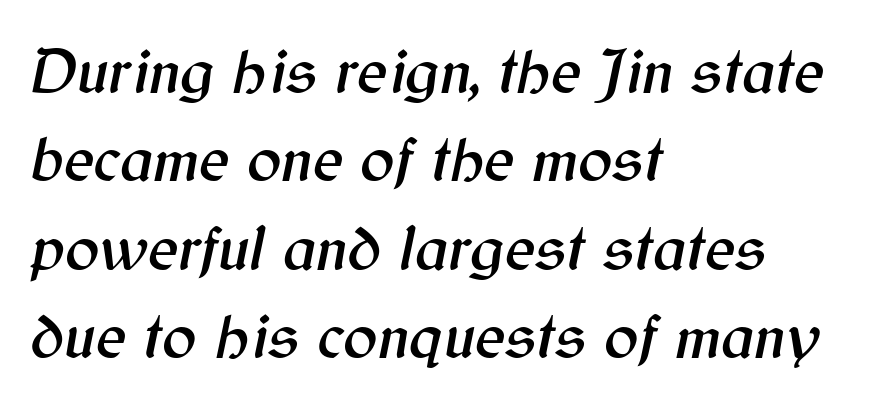
{"italic": "yes", "lean": "right", "slant_degrees": 12, "width": "normal", "stroke_contrast": "medium", "x_height": "medium", "monospaced": "no", "underline": "no", "align": "left", "line_spacing": "normal", "line_spacing_ratio": 1.38, "letter_spacing": "normal", "letter_spacing_em": 0.0, "glyph_px": 64}
